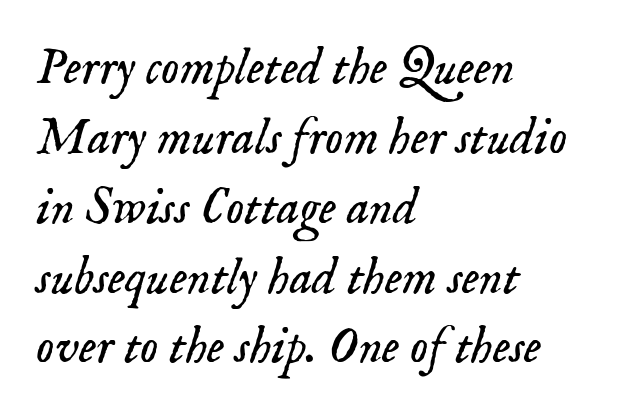
Q: Is the text bold? A: No.
Q: Is the text italic (slanted)? A: Yes, it leans right by about 18 degrees.
Q: Is the typeface a serif or a sans-serif typeface? A: Serif.
Q: Is the text underlined? A: No.
Q: How is the paragraph aligned? A: Left-aligned.
Q: Is the spacing between letters normal or unusually wide? A: Normal.
Q: Is the spacing between lines tight, normal or loose? A: Normal.
Q: Width (condensed, normal, or wide)? A: Normal.
Q: Stroke contrast? A: Low.
Q: x-height? A: Small.
Q: Monospaced? A: No.
